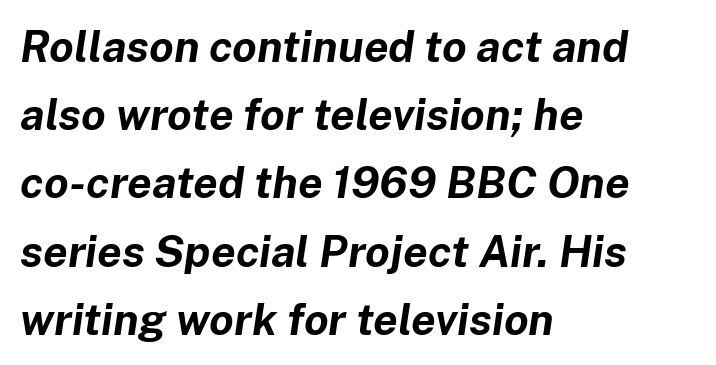
Leading: standard. Notice how the stems are inclined rather than vertical — that's the hallmark of italics. Pretty heavy lettering here — definitely bold. These lines are rendered in a variable-pitch font. Line beginnings align vertically; line endings do not. Nobody touched the tracking dial on this one.
